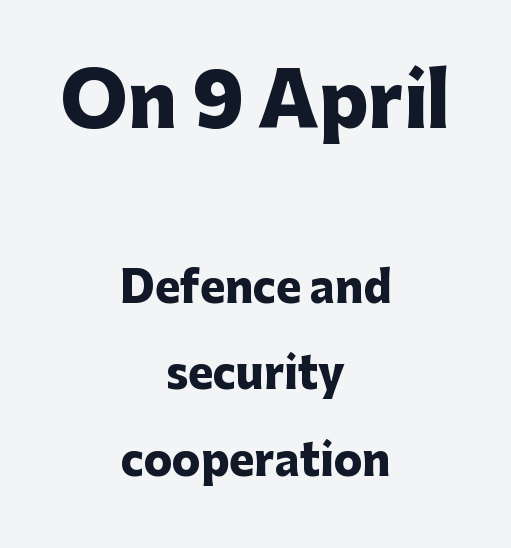
Q: Is the text bold? A: Yes.
Q: Is the text italic (slanted)? A: No, it is upright.
Q: Is the typeface a serif or a sans-serif typeface? A: Sans-serif.
Q: Is the text underlined? A: No.
Q: How is the paragraph aligned? A: Centered.
Q: Is the spacing between letters normal or unusually wide? A: Normal.
Q: Is the spacing between lines tight, normal or loose? A: Loose.
Q: Which block of text is set in a larger size, the first (top) or the second (bottom)? A: The first (top) one.
Q: Width (condensed, normal, or wide)? A: Normal.
Q: Stroke contrast? A: Low.
Q: x-height? A: Medium.
Q: Monospaced? A: No.
